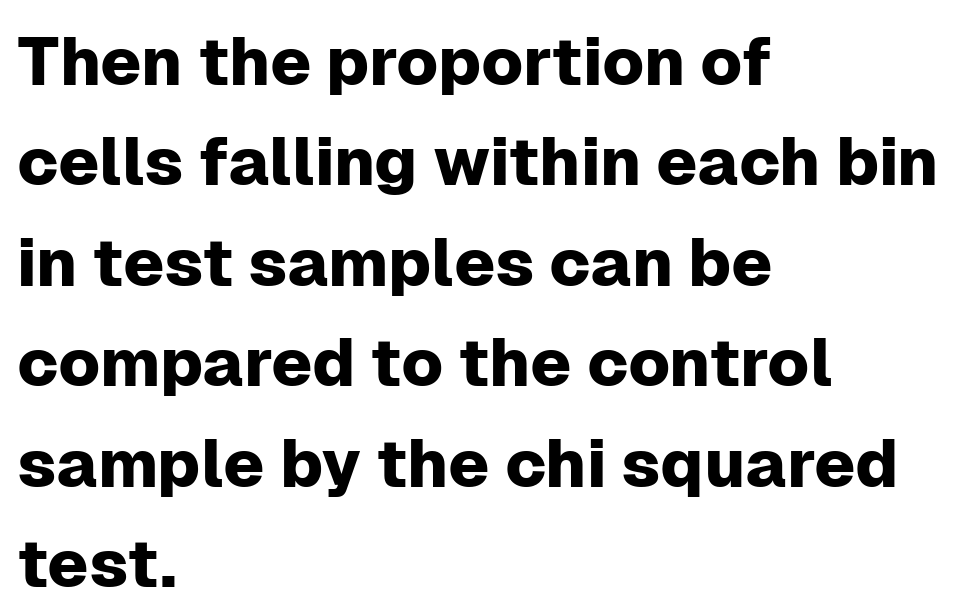
The image shows 67 px sans-serif type, upright; set left-aligned, normal line spacing (1.5x), normal letter spacing, not underlined; low stroke contrast and a medium x-height.
